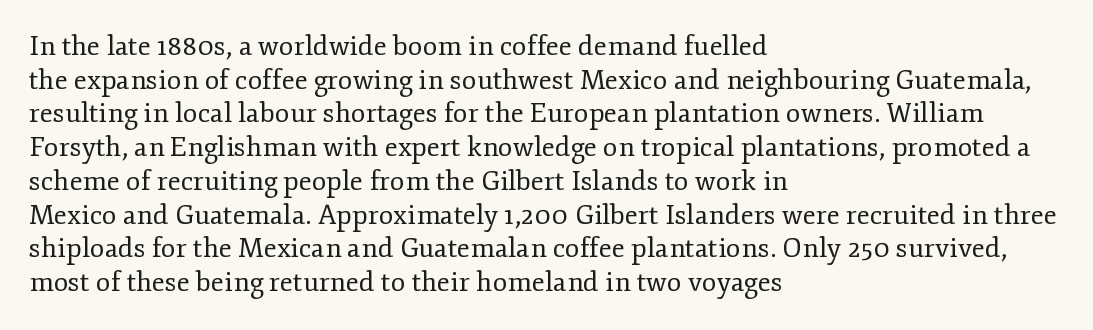
{"italic": "no", "bold": "no", "underline": "no", "align": "left", "line_spacing": "normal", "line_spacing_ratio": 1.25, "letter_spacing": "normal", "letter_spacing_em": 0.0, "glyph_px": 27}
